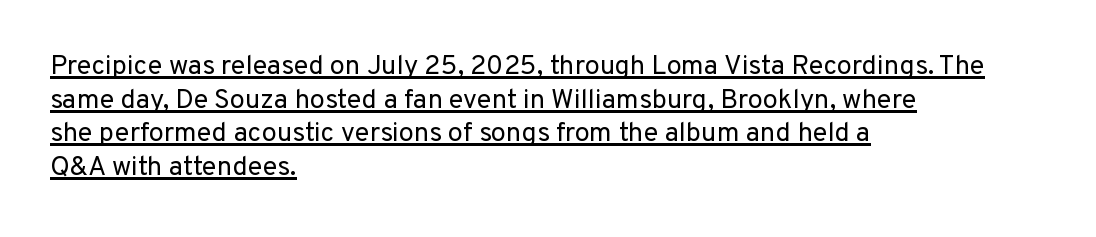
Short and long lines alike share a common starting point at left. The vertical gap from one line to the next is medium. The letters sit at their default tracking, neither squeezed nor spread. Is there any slant? The stems are plumb. Compared with undecorated copy, this sample adds a rule below the words.
